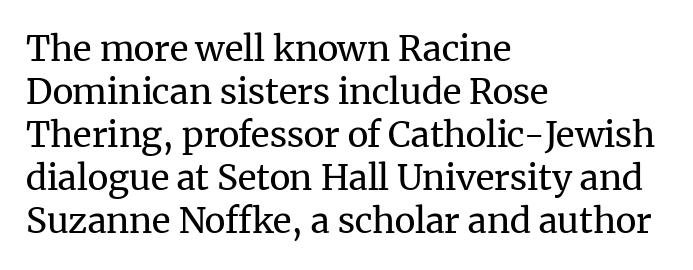
{"serif": "yes", "italic": "no", "bold": "no", "weight": "regular", "width": "normal", "stroke_contrast": "medium", "x_height": "medium", "monospaced": "no", "underline": "no", "align": "left", "line_spacing_ratio": 1.23, "letter_spacing": "normal", "letter_spacing_em": 0.0, "glyph_px": 35}
